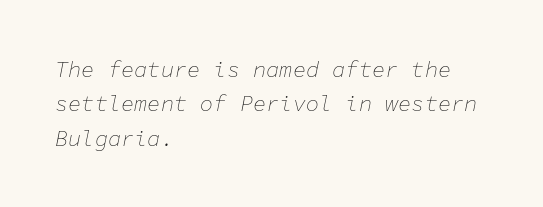
The axis of the letterforms is tilted away from vertical. This reads as an unemphasized weight, regular at the heaviest. Default kerning and tracking; the words read as compact shapes. In CSS terms this would be text-align: left. The space beneath each line is pristine and unruled.
